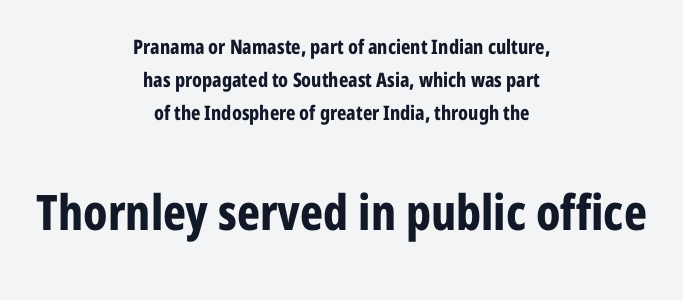
{"serif": "no", "italic": "no", "bold": "yes", "weight": "bold", "width": "condensed", "stroke_contrast": "low", "x_height": "medium", "monospaced": "no", "underline": "no", "align": "center", "line_spacing": "normal", "line_spacing_ratio": 1.64, "letter_spacing": "normal", "letter_spacing_em": 0.0, "larger_block": "second", "size_ratio": 2.45, "glyph_px": 49}
